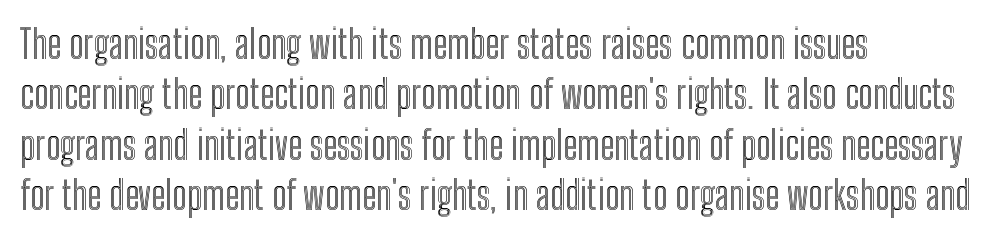
The image shows 39 px condensed type, upright; set left-aligned, normal line spacing (1.29x), normal letter spacing, not underlined; a medium x-height.
